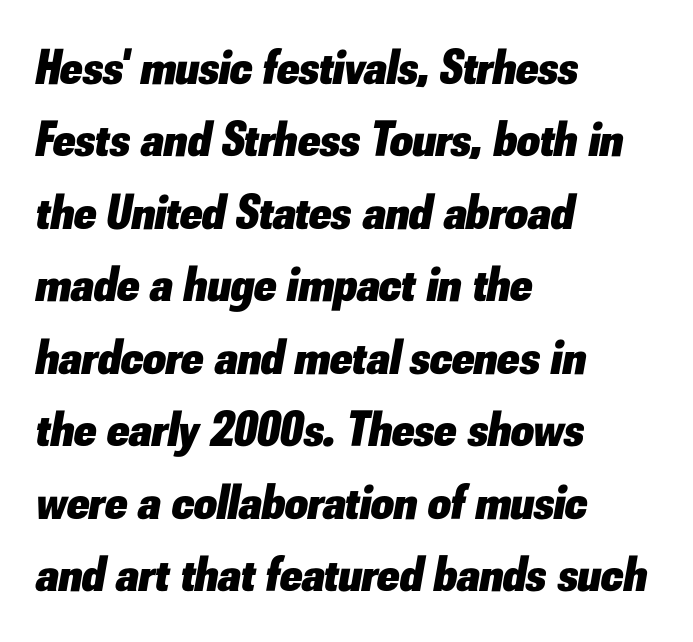
Think of a printed novel: that variable character pitch is what you see here. The glyphs have the mass of a bold cut. The rows are spaced the way most documents space them. Each line starts at the same left margin while the right side varies.
